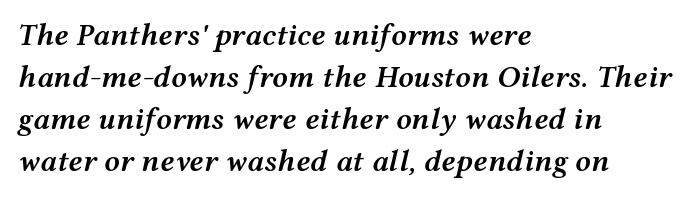
Q: Is the text bold? A: Semi-bold.
Q: Is the text italic (slanted)? A: Yes, it leans right by about 12 degrees.
Q: Is the text underlined? A: No.
Q: How is the paragraph aligned? A: Left-aligned.
Q: Is the spacing between letters normal or unusually wide? A: Normal.
Q: Is the spacing between lines tight, normal or loose? A: Normal.
Q: Width (condensed, normal, or wide)? A: Wide.
Q: Stroke contrast? A: Medium.
Q: x-height? A: Medium.
Q: Monospaced? A: No.
